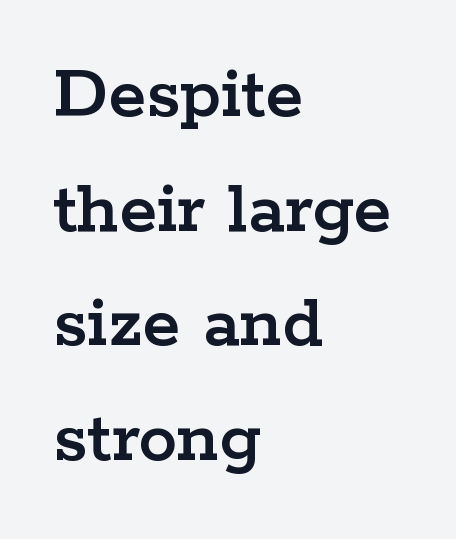
{"serif": "yes", "italic": "no", "width": "wide", "stroke_contrast": "low", "x_height": "medium", "monospaced": "no", "underline": "no", "align": "left", "line_spacing": "normal", "line_spacing_ratio": 1.49, "letter_spacing": "normal", "letter_spacing_em": 0.0, "glyph_px": 77}
